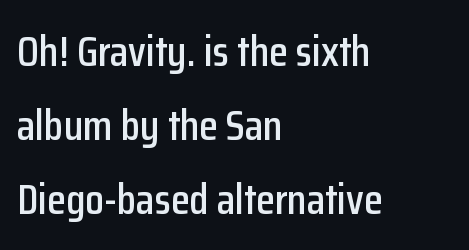
Q: Is the text italic (slanted)? A: No, it is upright.
Q: Is the typeface a serif or a sans-serif typeface? A: Sans-serif.
Q: Is the text underlined? A: No.
Q: How is the paragraph aligned? A: Left-aligned.
Q: Is the spacing between letters normal or unusually wide? A: Normal.
Q: Width (condensed, normal, or wide)? A: Condensed.
Q: Stroke contrast? A: Low.
Q: x-height? A: Medium.
Q: Monospaced? A: No.
